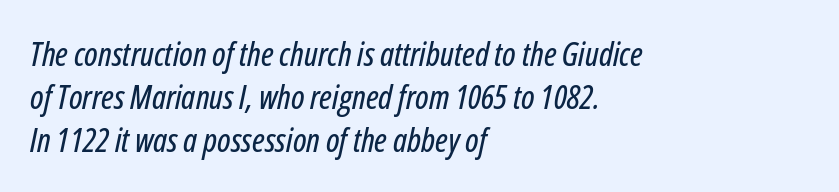
The letters advance in unequal steps, a hallmark of proportional type. An italicized treatment has been applied to the whole sample. Reading down the column, the eye jumps a familiar distance to each next line. The baseline area is clear. Horizontally, the lines are justified to the leading edge only.
